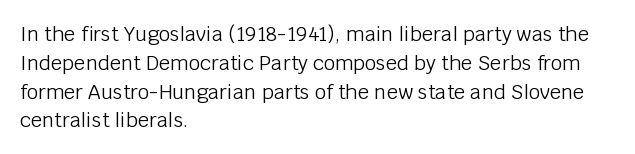
{"italic": "no", "bold": "no", "underline": "no", "align": "left", "line_spacing": "normal", "line_spacing_ratio": 1.44, "letter_spacing": "normal", "letter_spacing_em": 0.0, "glyph_px": 20}
